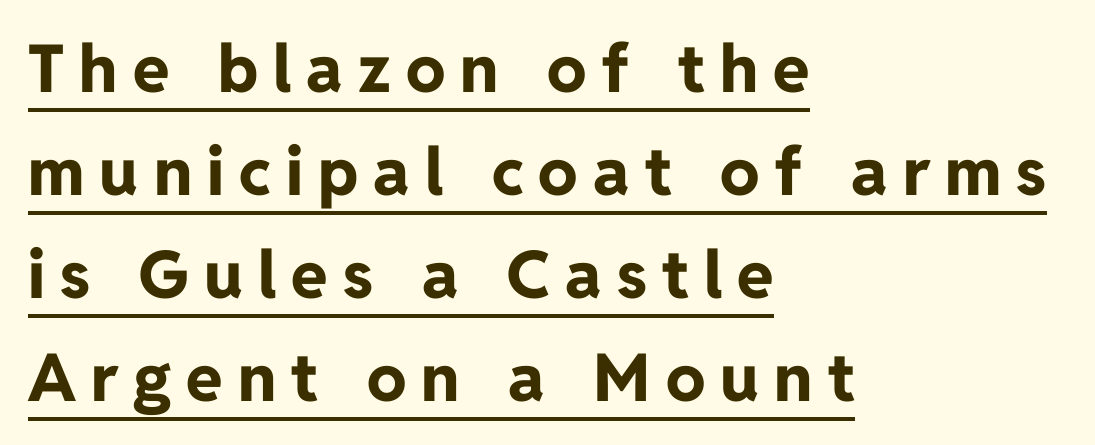
The typeface chosen for these lines omits serifs. Is there an underline? Yes — a line sits under the letters. Whoever set this chose a conventional vertical rhythm. Compared with an ordinary text face, these strokes are far heavier — a full bold. If you drew a line through each stem, it would be perfectly vertical.
